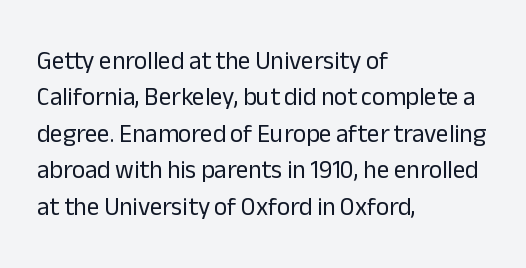
Q: Is the text bold? A: No.
Q: Is the text italic (slanted)? A: No, it is upright.
Q: Is the text underlined? A: No.
Q: How is the paragraph aligned? A: Left-aligned.
Q: Is the spacing between letters normal or unusually wide? A: Normal.
Q: Is the spacing between lines tight, normal or loose? A: Normal.
